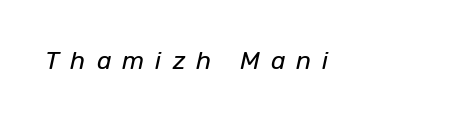
Q: Is the text bold? A: No.
Q: Is the text italic (slanted)? A: Yes, it leans right by about 12 degrees.
Q: Is the text underlined? A: No.
Q: Is the spacing between letters normal or unusually wide? A: Unusually wide.
